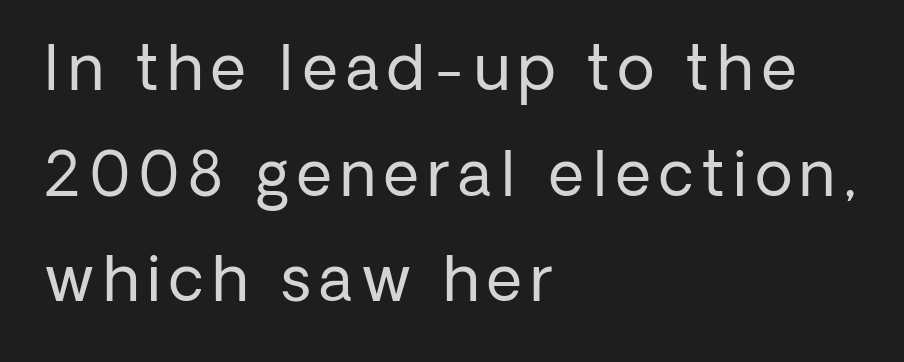
{"serif": "no", "italic": "no", "bold": "no", "weight": "regular", "width": "normal", "stroke_contrast": "low", "x_height": "medium", "monospaced": "no", "underline": "no", "align": "left", "line_spacing_ratio": 1.73, "glyph_px": 61}
